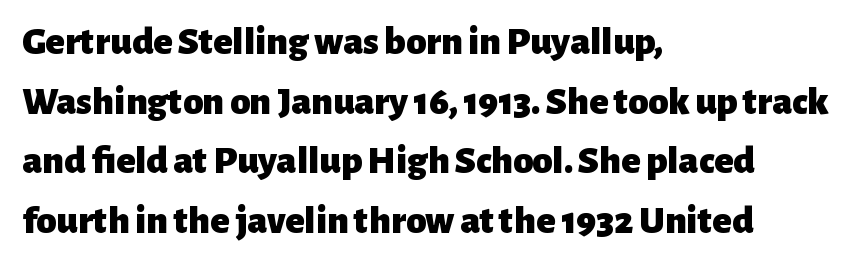
The characters display no serif detailing; their extremities are plain. Descenders hang freely into open space. Visually the block forms a straight wall on the left and a jagged coastline on the right. These lines carry a lot of weight — the face is fully bold. It's the straight-up-and-down kind of type. Nothing unusual about the tracking: characters are spaced as the font intends.
